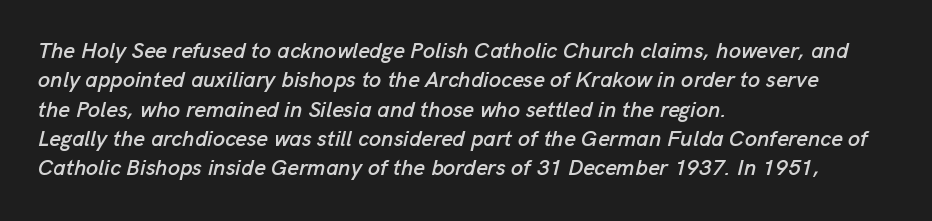
The image shows 22 px text type, italic (leaning right); set left-aligned, normal line spacing (1.33x), normal letter spacing, not underlined.
